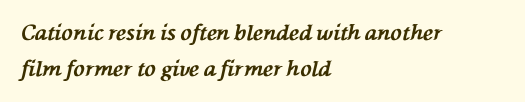
The image shows 21 px bold type, italic (leaning left); set left-aligned, normal line spacing (1.7x), normal letter spacing, not underlined.
